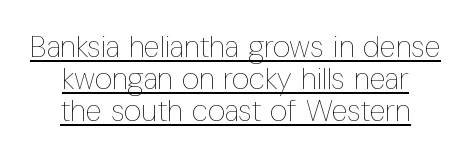
Q: Is the text bold? A: No.
Q: Is the text italic (slanted)? A: No, it is upright.
Q: Is the text underlined? A: Yes.
Q: How is the paragraph aligned? A: Centered.
Q: Is the spacing between letters normal or unusually wide? A: Normal.
Q: Is the spacing between lines tight, normal or loose? A: Tight.
Q: Width (condensed, normal, or wide)? A: Condensed.
Q: Stroke contrast? A: Low.
Q: x-height? A: Medium.
Q: Monospaced? A: No.
